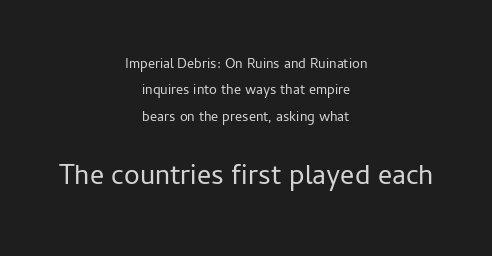
{"serif": "no", "italic": "no", "bold": "no", "weight": "regular", "width": "normal", "stroke_contrast": "low", "x_height": "medium", "monospaced": "no", "underline": "no", "align": "center", "line_spacing_ratio": 1.89, "letter_spacing": "normal", "letter_spacing_em": 0.0, "larger_block": "second", "size_ratio": 2.0, "glyph_px": 28}
